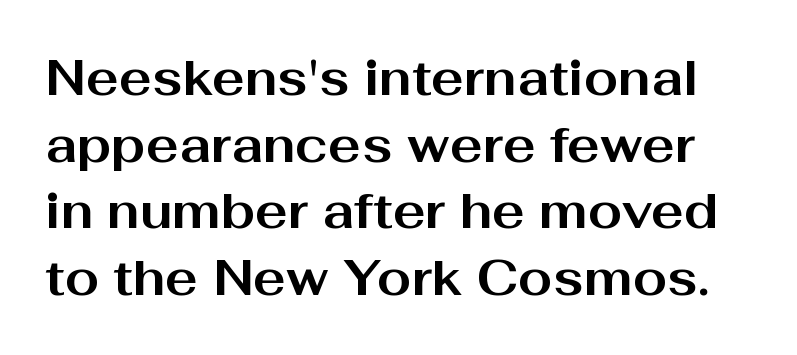
{"serif": "no", "italic": "no", "bold": "yes", "weight": "bold", "width": "wide", "stroke_contrast": "medium", "x_height": "medium", "monospaced": "no", "underline": "no", "line_spacing": "normal", "line_spacing_ratio": 1.36, "letter_spacing": "normal", "letter_spacing_em": 0.0, "glyph_px": 49}
